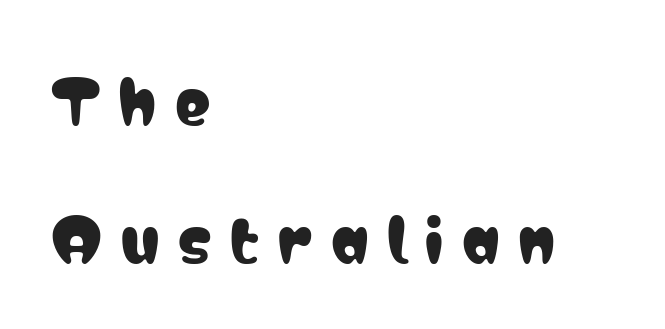
Look at the tracking — it's clearly loosened, letters drifting apart. Looks like regular typesetting: each glyph gets only the width it needs. Notice the wide empty band between every row — that's loose leading. The designer went with a sans here, leaving each stem footless. The font's upright variant was chosen for this text.
